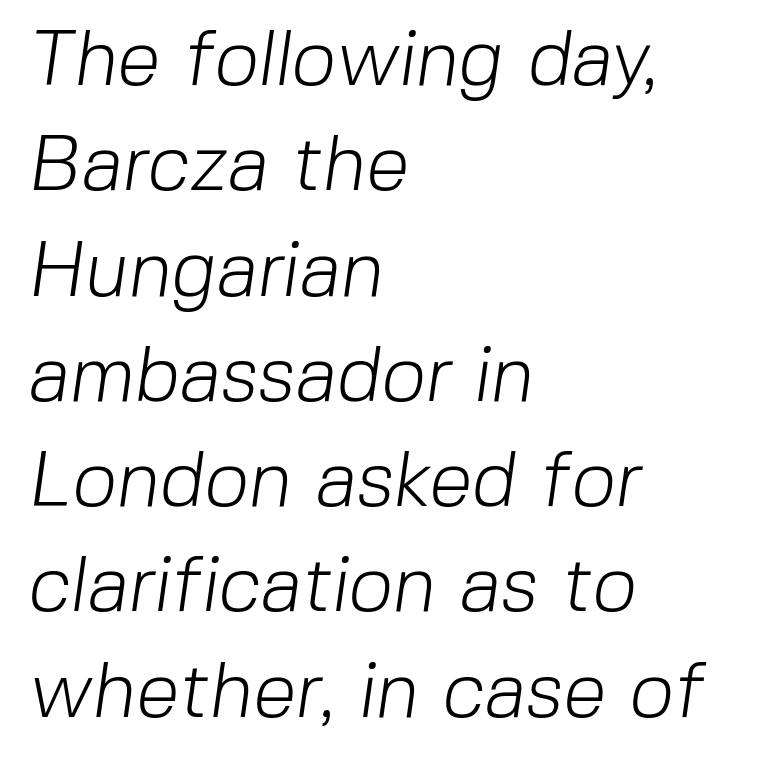
Q: Is the text bold? A: No.
Q: Is the typeface a serif or a sans-serif typeface? A: Sans-serif.
Q: Is the text underlined? A: No.
Q: How is the paragraph aligned? A: Left-aligned.
Q: Is the spacing between letters normal or unusually wide? A: Normal.
Q: Is the spacing between lines tight, normal or loose? A: Normal.
Q: Width (condensed, normal, or wide)? A: Normal.
Q: Stroke contrast? A: Low.
Q: x-height? A: Medium.
Q: Monospaced? A: No.
